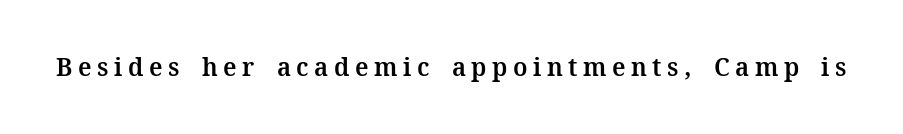
Every character sits straight up, as roman type does. Beneath every word, the page is bare. Characters follow at a spacing far wider than the type designer built in. Its strokes are somewhat broadened, the hallmark of semibold type.
